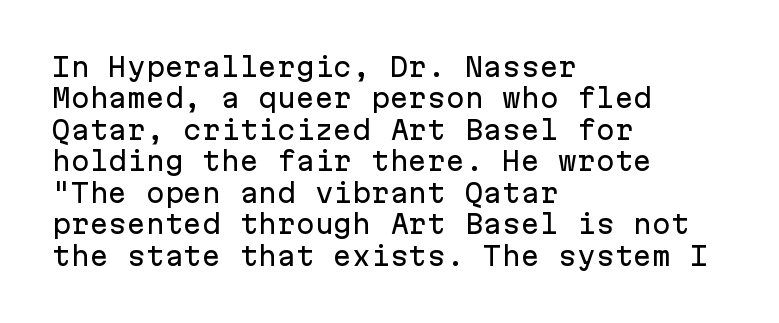
The image shows 25 px text type, upright; set left-aligned, normal line spacing (1.26x), normal letter spacing, not underlined.
